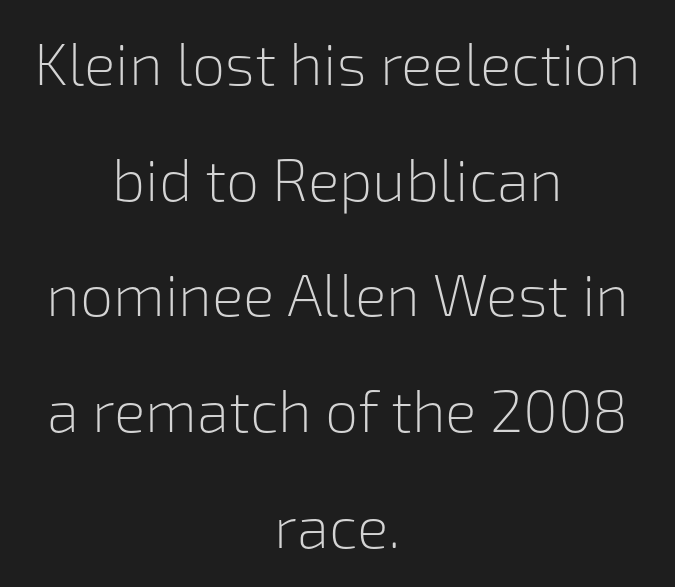
Q: Is the text bold? A: No.
Q: Is the text italic (slanted)? A: No, it is upright.
Q: Is the typeface a serif or a sans-serif typeface? A: Sans-serif.
Q: Is the text underlined? A: No.
Q: How is the paragraph aligned? A: Centered.
Q: Is the spacing between letters normal or unusually wide? A: Normal.
Q: Is the spacing between lines tight, normal or loose? A: Loose.
Q: Width (condensed, normal, or wide)? A: Normal.
Q: Stroke contrast? A: Low.
Q: x-height? A: Medium.
Q: Monospaced? A: No.
